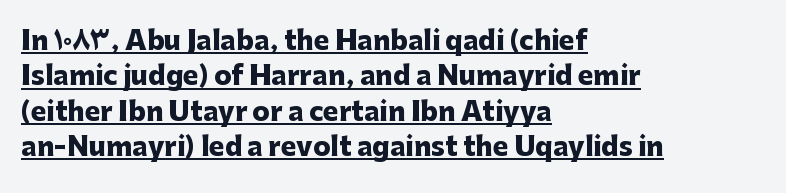
{"italic": "no", "bold": "yes", "underline": "yes", "align": "left", "line_spacing": "normal", "line_spacing_ratio": 1.36, "letter_spacing": "normal", "letter_spacing_em": 0.0, "glyph_px": 26}
